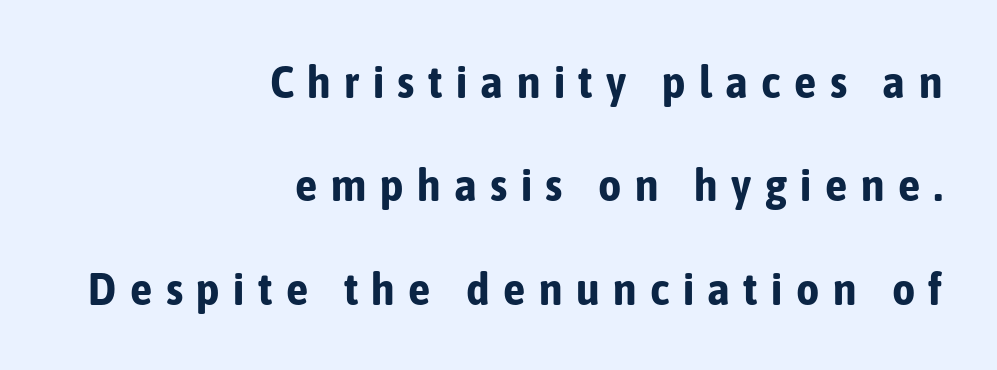
Ordinary non-slanted type is in use. The area under the type is left untouched. Is the type bold? Yes — the strokes are clearly thick and heavy. Is the letter spacing exaggerated? Yes — the characters are pushed far apart. Varying glyph widths throughout — classic text-font behaviour.
